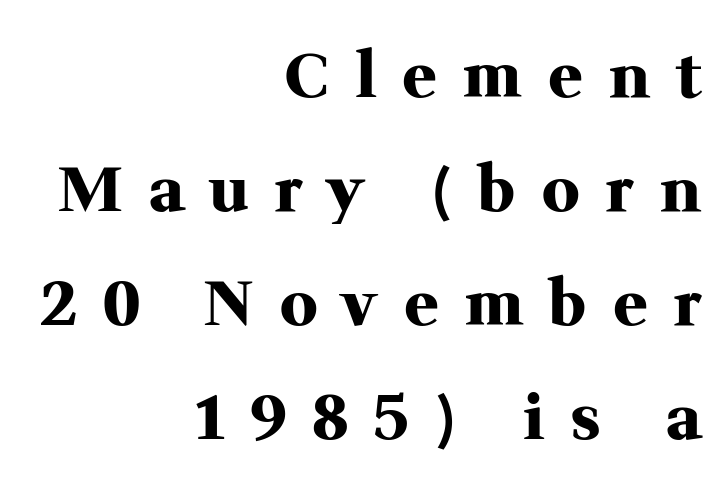
The passage is arranged like a letterhead date or caption credit — flush right. Tracking value appears strongly positive — letters spread wide. The strokes are fattened all the way to bold. Looks like regular typesetting: each glyph gets only the width it needs. In terms of letterform style, serifs are clearly present. A roman cut, with each character standing at attention.
